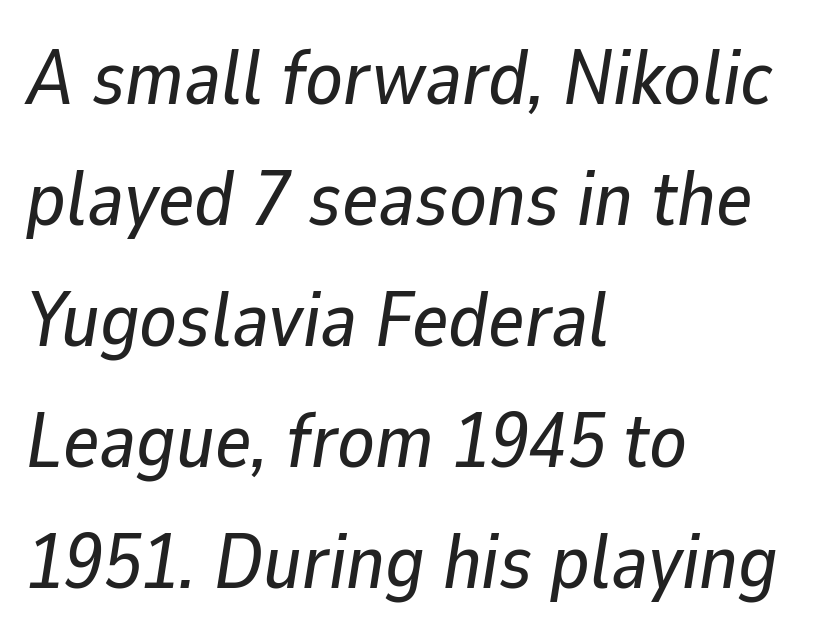
Q: Is the text italic (slanted)? A: Yes, it leans right by about 9 degrees.
Q: Is the text underlined? A: No.
Q: How is the paragraph aligned? A: Left-aligned.
Q: Is the spacing between letters normal or unusually wide? A: Normal.
Q: Is the spacing between lines tight, normal or loose? A: Normal.
Q: Width (condensed, normal, or wide)? A: Normal.
Q: Stroke contrast? A: Low.
Q: x-height? A: Medium.
Q: Monospaced? A: No.
